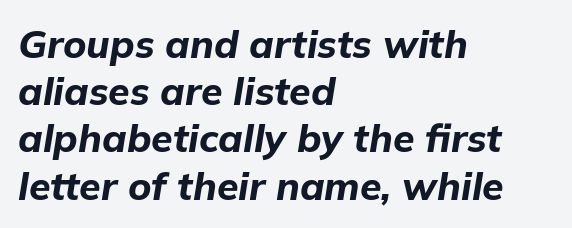
{"italic": "yes", "lean": "right", "slant_degrees": 9, "bold": "yes", "weight": "bold", "width": "normal", "stroke_contrast": "low", "x_height": "medium", "monospaced": "no", "underline": "no", "align": "left", "line_spacing_ratio": 1.21, "letter_spacing": "normal", "letter_spacing_em": 0.0, "glyph_px": 39}
